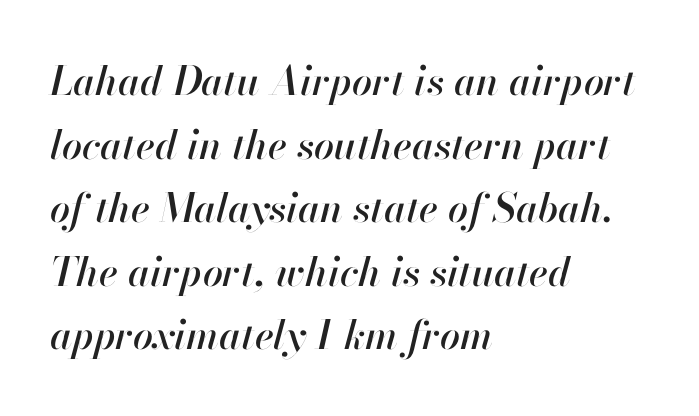
Q: Is the text italic (slanted)? A: Yes, it leans right by about 13 degrees.
Q: Is the text underlined? A: No.
Q: How is the paragraph aligned? A: Left-aligned.
Q: Is the spacing between letters normal or unusually wide? A: Normal.
Q: Is the spacing between lines tight, normal or loose? A: Normal.
Q: Width (condensed, normal, or wide)? A: Normal.
Q: Stroke contrast? A: High.
Q: x-height? A: Small.
Q: Monospaced? A: No.
